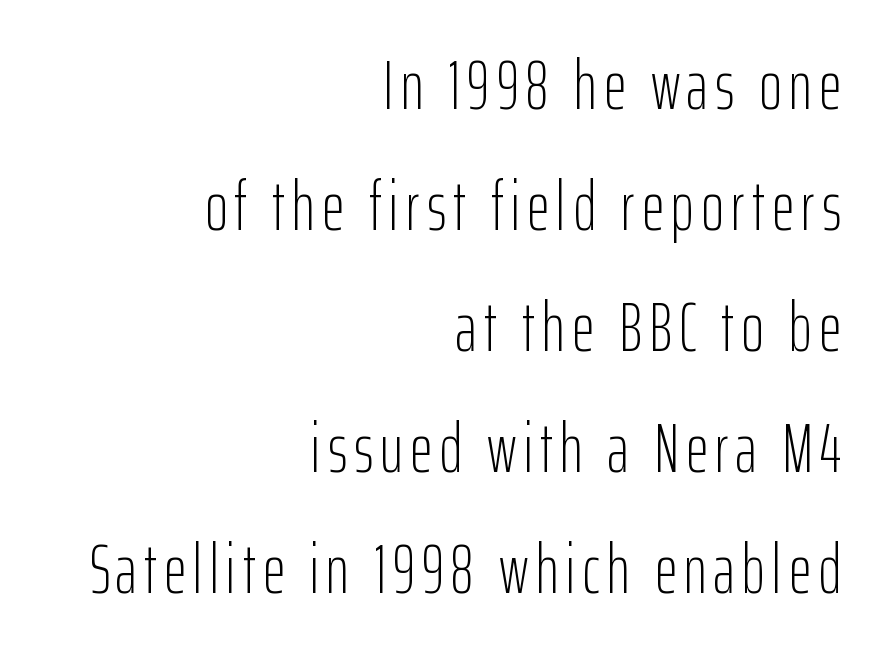
Are there feet on the stems? There aren't — it's a sans. One-word summary of the alignment: right. Do the letters lean? They stand straight. A clean baseline with only descenders dipping below it.
